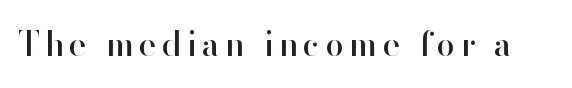
Q: Is the text italic (slanted)? A: No, it is upright.
Q: Is the typeface a serif or a sans-serif typeface? A: Sans-serif.
Q: Is the text underlined? A: No.
Q: Width (condensed, normal, or wide)? A: Normal.
Q: Stroke contrast? A: High.
Q: x-height? A: Small.
Q: Monospaced? A: No.
